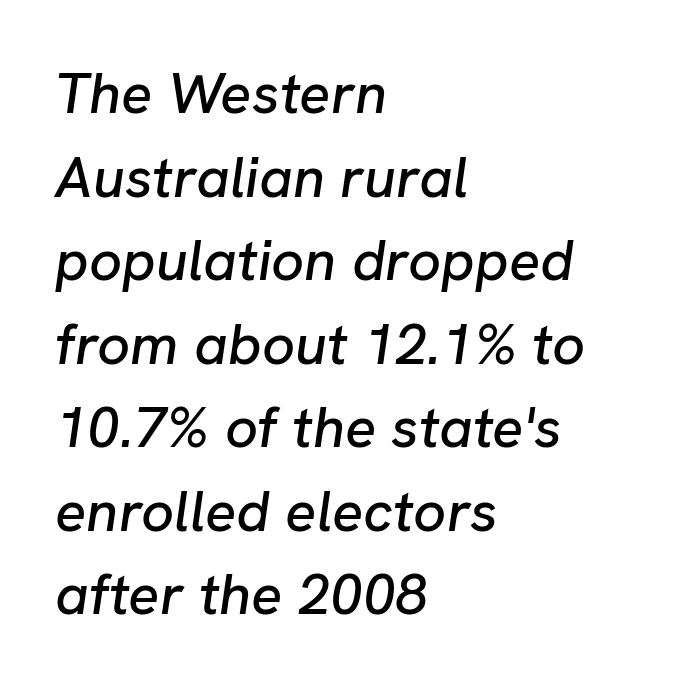
These lines were composed using italics. Compared with a centered layout, this one pins lines to the left instead. Whoever set this chose a conventional vertical rhythm. Look at the tracking — it's just the regular setting, nothing added. Descenders hang freely into open space.
